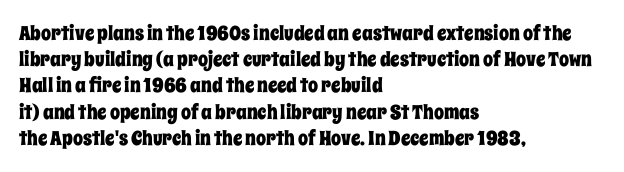
Rows of type keep a routine distance in the vertical direction. Designer's note — italics off, roman on. These lines stack with their left ends in a neat column. You could call the tracking neutral — neither tight nor loose. Each row of text sits above clean, open space.
